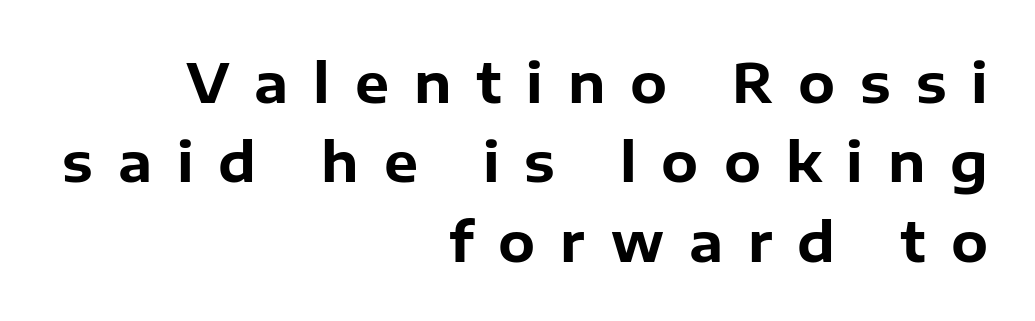
Q: Is the text bold? A: Yes.
Q: Is the text italic (slanted)? A: No, it is upright.
Q: Is the typeface a serif or a sans-serif typeface? A: Sans-serif.
Q: Is the text underlined? A: No.
Q: How is the paragraph aligned? A: Right-aligned.
Q: Is the spacing between letters normal or unusually wide? A: Unusually wide.
Q: Is the spacing between lines tight, normal or loose? A: Normal.
Q: Width (condensed, normal, or wide)? A: Normal.
Q: Stroke contrast? A: Low.
Q: x-height? A: Medium.
Q: Monospaced? A: No.
